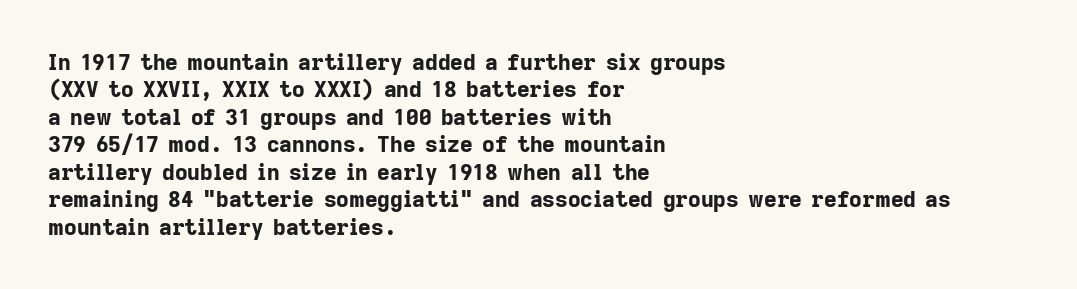
{"italic": "no", "bold": "yes", "underline": "no", "align": "left", "line_spacing": "normal", "line_spacing_ratio": 1.25, "letter_spacing": "normal", "letter_spacing_em": 0.0, "glyph_px": 22}
